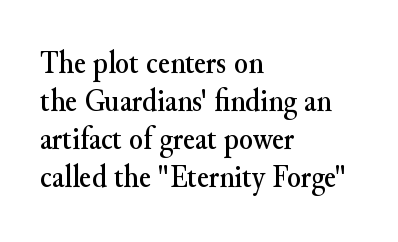
Q: Is the text italic (slanted)? A: No, it is upright.
Q: Is the typeface a serif or a sans-serif typeface? A: Serif.
Q: Is the text underlined? A: No.
Q: How is the paragraph aligned? A: Left-aligned.
Q: Is the spacing between letters normal or unusually wide? A: Normal.
Q: Width (condensed, normal, or wide)? A: Normal.
Q: Stroke contrast? A: Medium.
Q: x-height? A: Small.
Q: Monospaced? A: No.
